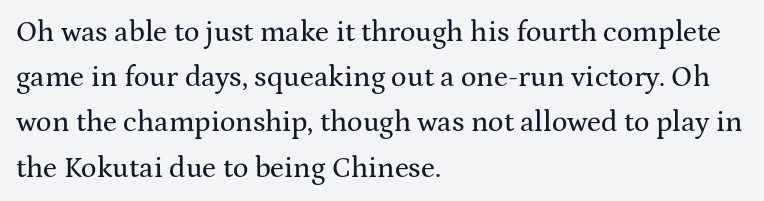
Q: Is the text italic (slanted)? A: No, it is upright.
Q: Is the typeface a serif or a sans-serif typeface? A: Serif.
Q: Is the text underlined? A: No.
Q: How is the paragraph aligned? A: Left-aligned.
Q: Is the spacing between letters normal or unusually wide? A: Normal.
Q: Is the spacing between lines tight, normal or loose? A: Normal.
Q: Width (condensed, normal, or wide)? A: Wide.
Q: Stroke contrast? A: Medium.
Q: x-height? A: Medium.
Q: Monospaced? A: No.
